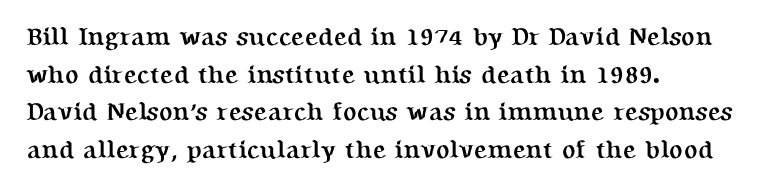
Students, note that the glyphs here touch the page at normal intervals. The vertical gap from one line to the next is medium. The lettering stays uniformly vertical, giving the passage a roman look. The lines are quadded left. Heft: maximum for text — a bold. Type without underlining.
